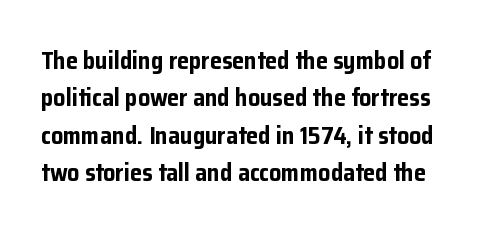
The image shows 24 px bold type, upright; set normal line spacing (1.56x), normal letter spacing, not underlined.
